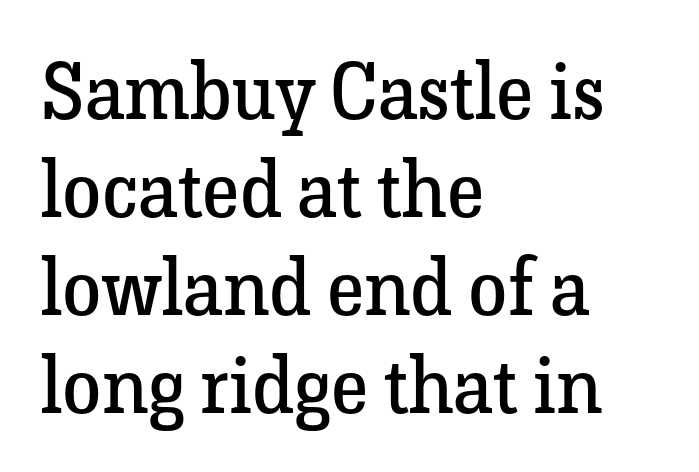
Q: Is the text bold? A: No.
Q: Is the text italic (slanted)? A: No, it is upright.
Q: Is the typeface a serif or a sans-serif typeface? A: Serif.
Q: Is the text underlined? A: No.
Q: How is the paragraph aligned? A: Left-aligned.
Q: Is the spacing between letters normal or unusually wide? A: Normal.
Q: Width (condensed, normal, or wide)? A: Normal.
Q: Stroke contrast? A: Low.
Q: x-height? A: Medium.
Q: Monospaced? A: No.
